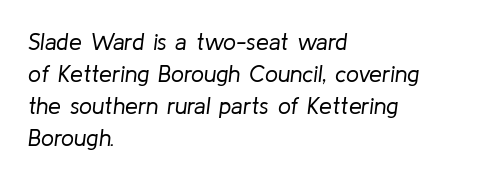
No word sits above an underline. Looking at the ascenders, they clearly lean. Regarding leading, the lines here are spaced in the standard way. Teacher's note: observe the even left margin — that is flush-left alignment.
